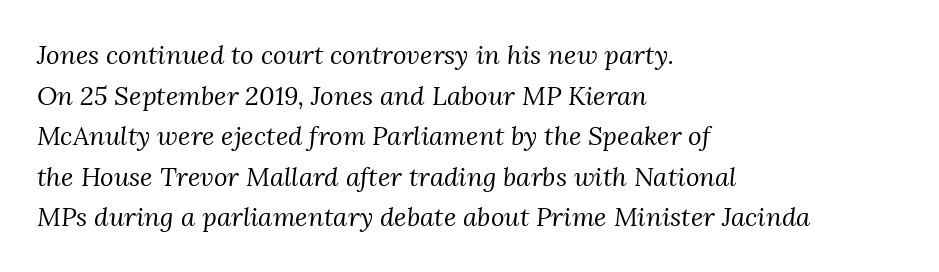
{"italic": "yes", "lean": "right", "slant_degrees": 3, "bold": "no", "underline": "no", "align": "left", "line_spacing": "normal", "line_spacing_ratio": 1.56, "letter_spacing": "normal", "letter_spacing_em": 0.0, "glyph_px": 26}
